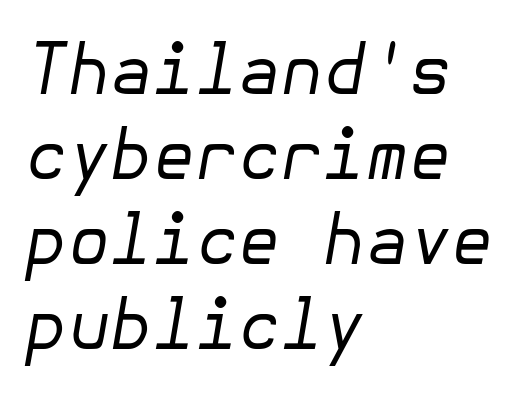
This rendering features lettering with no underline. Tracking value appears to be zero — textbook default spacing. The letters are slanted; this is an italic face. Leftover space on each line is placed entirely after the last word. Weight class: somewhere from thin through regular.
